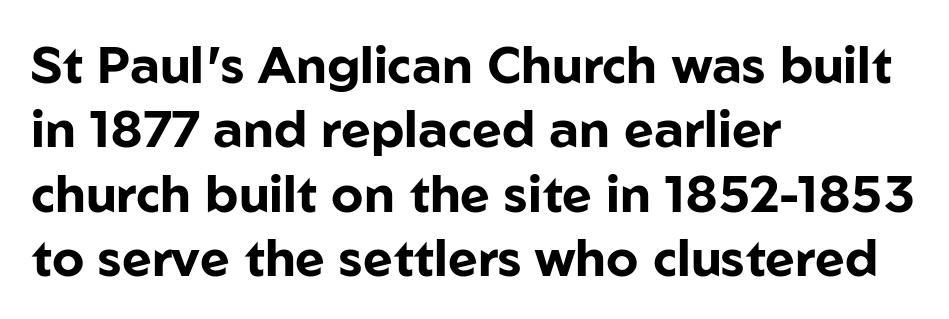
The image shows 51 px bold sans-serif type, upright; set left-aligned, normal line spacing (1.26x), normal letter spacing, not underlined; low stroke contrast and a medium x-height.
